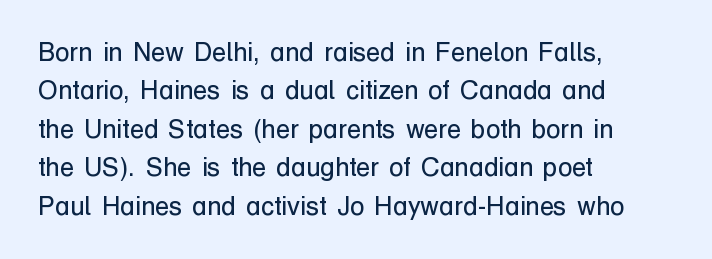
{"italic": "no", "bold": "no", "underline": "no", "align": "left", "line_spacing": "normal", "line_spacing_ratio": 1.48, "letter_spacing": "normal", "letter_spacing_em": 0.0, "glyph_px": 26}
